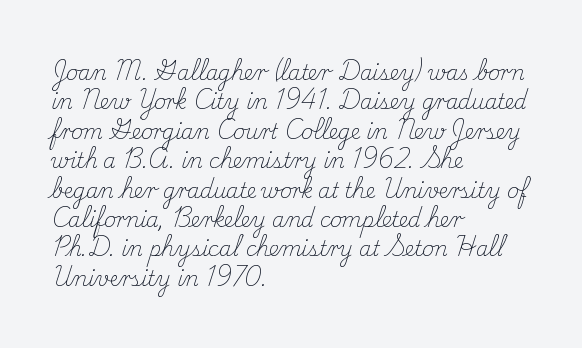
Look at the tracking — it's just the regular setting, nothing added. This sample keeps an unexceptional amount of space between lines. Each row of text sits above clean, open space. Ink coverage per letter is moderate at most. This rendering uses left alignment, leaving the right contour irregular.
